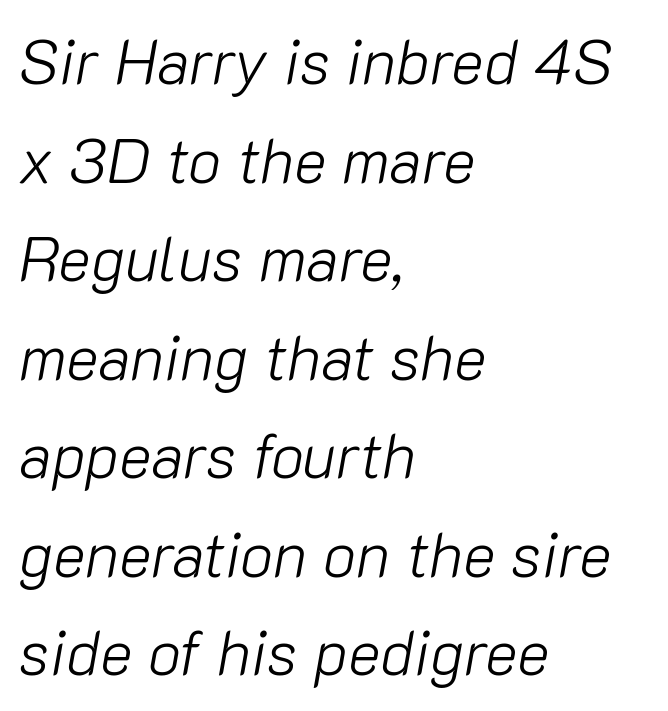
The image shows 62 px light type, italic (leaning right); set left-aligned, normal line spacing (1.59x), normal letter spacing, not underlined; low stroke contrast and a medium x-height.
